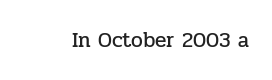
Every character sits straight up, as roman type does. The string is rendered with underlining switched off. Students, note that the glyphs here touch the page at normal intervals.
